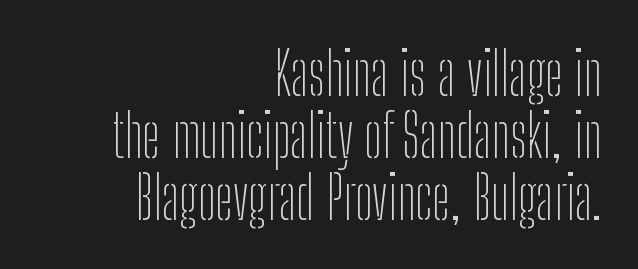
The image shows 60 px thin, condensed sans-serif type, upright; set right-aligned, tight line spacing (1.03x), normal letter spacing, not underlined; low stroke contrast and a medium x-height.
